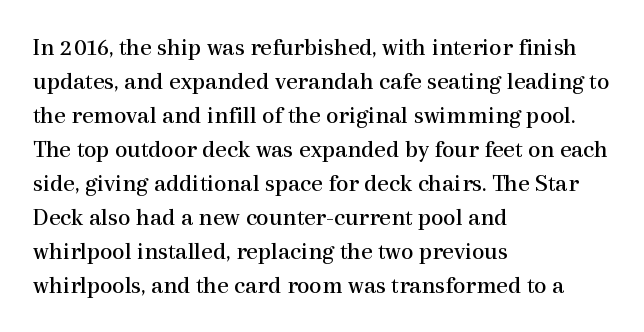
A normal amount of white space separates one row of letters from the next. Honestly, the letter spacing is just normal — you wouldn't notice it. The font's upright variant was chosen for this text. Is this a heavy cut? Hardly; it is regular or lighter. Caption: multi-line text, flush left, ragged right.
